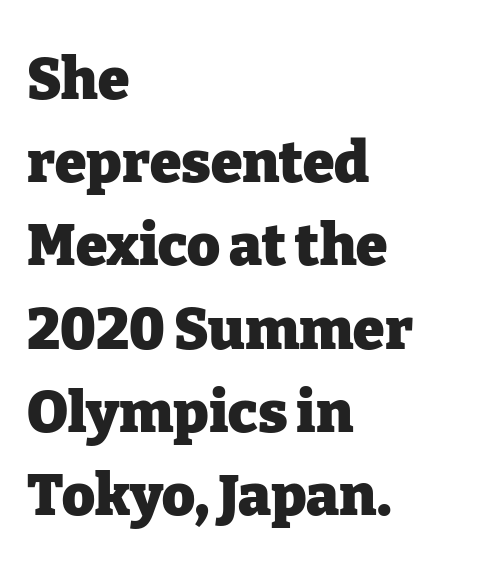
How heavy is the stroke? Heavy — this is a bold. The passage shown is typeset with a serif family. The zone under the glyphs is completely vacant. Each letter keeps its own natural width here, so spacing adapts to shape. Rendered with straight, roman letterforms. If you drew a ruler down the left edge, every line would touch it.
